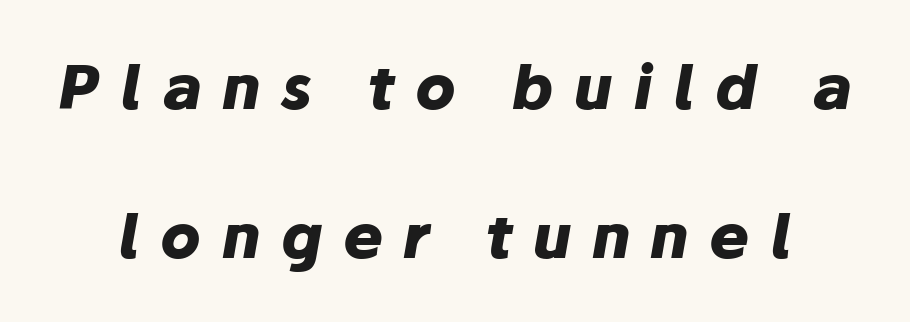
The image shows 60 px heavy type, italic (leaning right); set loose line spacing (2.48x), unusually wide letter spacing (+0.34 em), not underlined; low stroke contrast and a medium x-height.
